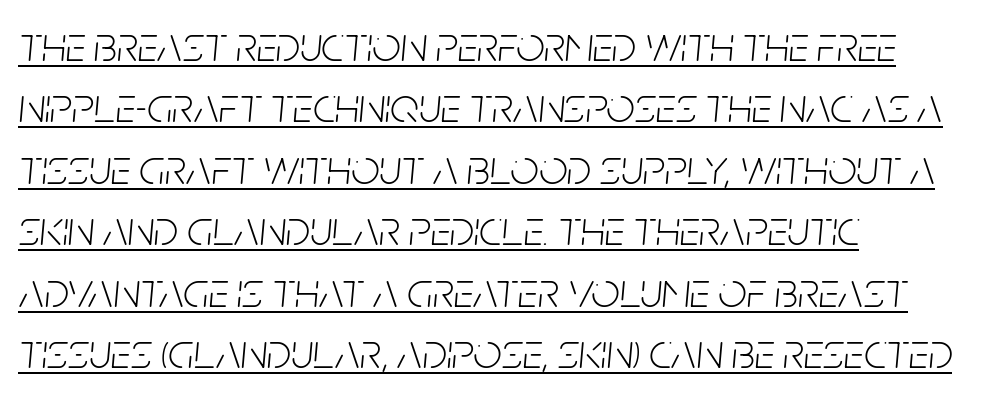
{"italic": "yes", "lean": "right", "slant_degrees": 5, "bold": "no", "weight": "light", "width": "condensed", "stroke_contrast": "low", "x_height": "large", "monospaced": "no", "underline": "yes", "align": "left", "line_spacing_ratio": 1.23, "letter_spacing": "normal", "letter_spacing_em": 0.0, "glyph_px": 50}
